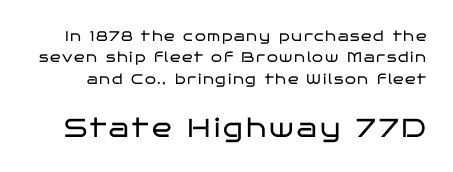
The image shows 26 px text type, upright; set normal line spacing (1.53x), not underlined; the second (bottom) block is 1.86x larger.
